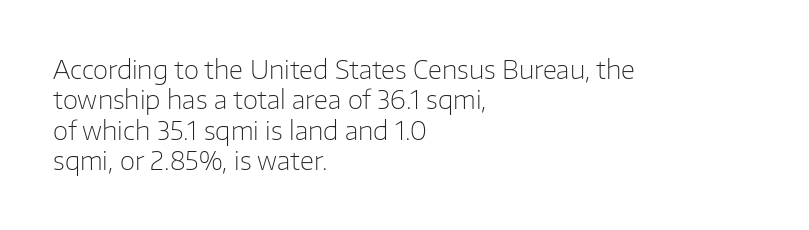
{"italic": "no", "bold": "no", "underline": "no", "align": "left", "line_spacing_ratio": 1.22, "letter_spacing": "normal", "letter_spacing_em": 0.0, "glyph_px": 25}
